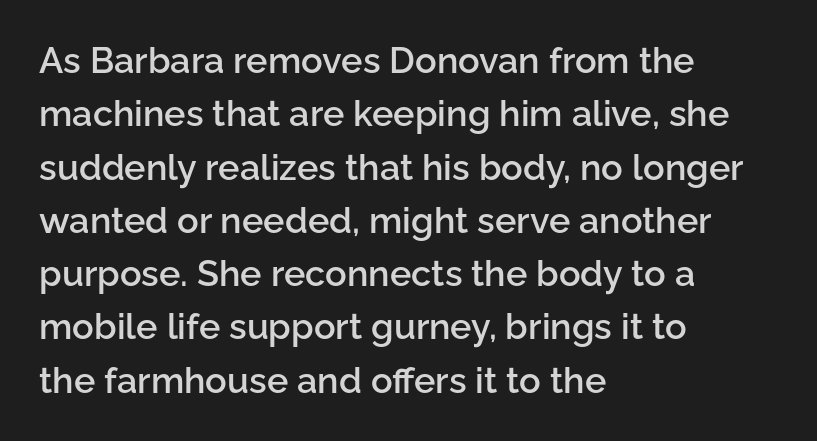
I'd describe the lettering as semibold — firm but not a full bold. If you drew a line through each stem, it would be perfectly vertical. The letters sit at their default tracking, neither squeezed nor spread. Honestly, there is no underline to notice here at all.
